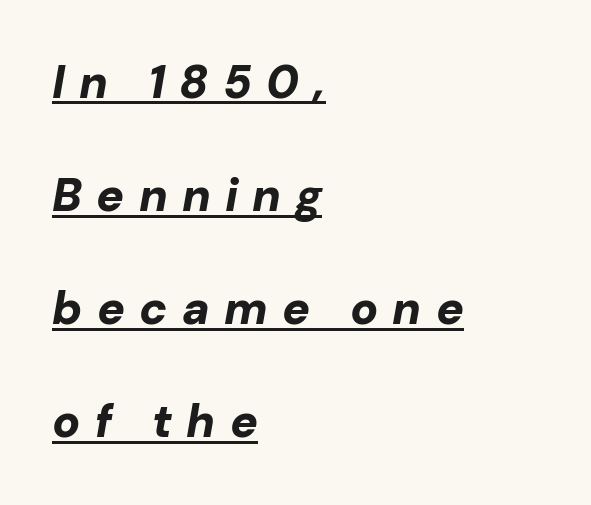
Q: Is the text bold? A: Yes.
Q: Is the text italic (slanted)? A: Yes, it leans right by about 10 degrees.
Q: Is the text underlined? A: Yes.
Q: How is the paragraph aligned? A: Left-aligned.
Q: Is the spacing between letters normal or unusually wide? A: Unusually wide.
Q: Is the spacing between lines tight, normal or loose? A: Loose.
Q: Width (condensed, normal, or wide)? A: Normal.
Q: Stroke contrast? A: Low.
Q: x-height? A: Medium.
Q: Monospaced? A: No.
